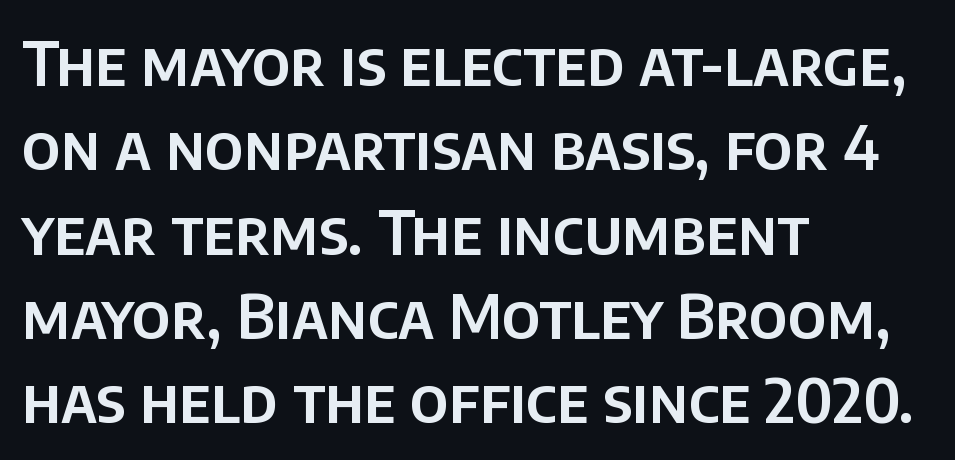
Underlining? Definitely not there. The face used here is proportionally spaced, like ordinary book or web type. This sample uses an upright cut, with every glyph sitting square on the baseline. This is sans-serif lettering, the kind often seen on screens and signage.
